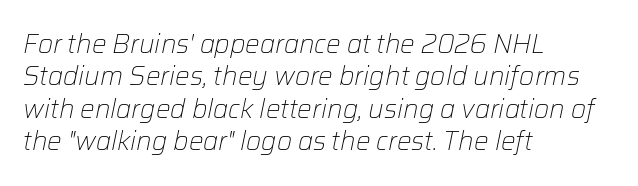
{"italic": "yes", "lean": "right", "slant_degrees": 12, "bold": "no", "underline": "no", "align": "left", "line_spacing": "normal", "line_spacing_ratio": 1.25, "letter_spacing": "normal", "letter_spacing_em": 0.0, "glyph_px": 26}
